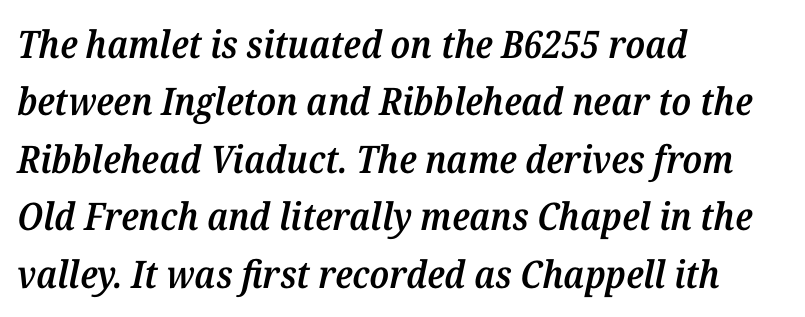
Q: Is the text bold? A: Semi-bold.
Q: Is the text italic (slanted)? A: Yes, it leans right by about 12 degrees.
Q: Is the typeface a serif or a sans-serif typeface? A: Serif.
Q: Is the text underlined? A: No.
Q: How is the paragraph aligned? A: Left-aligned.
Q: Is the spacing between letters normal or unusually wide? A: Normal.
Q: Is the spacing between lines tight, normal or loose? A: Normal.
Q: Width (condensed, normal, or wide)? A: Normal.
Q: Stroke contrast? A: Medium.
Q: x-height? A: Medium.
Q: Monospaced? A: No.
